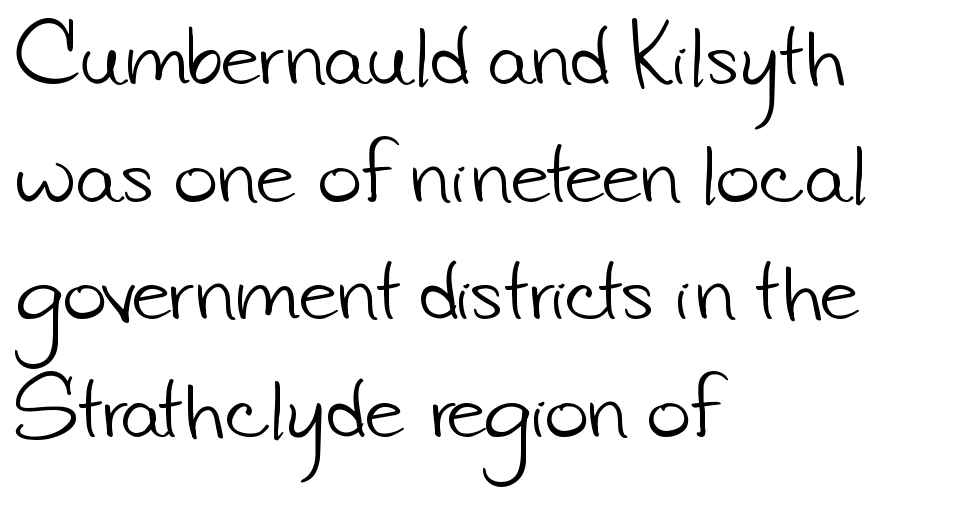
The letters advance in unequal steps, a hallmark of proportional type. Is the letter spacing exaggerated? No — it looks like the ordinary default. Ink coverage per letter is moderate at most. Does the type have serifs? No, each stem ends abruptly.
